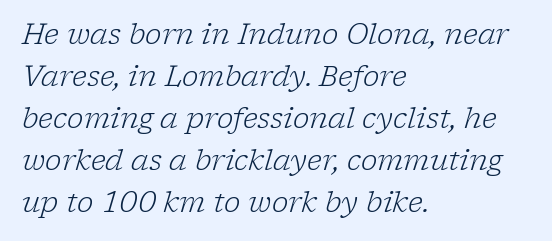
Q: Is the text bold? A: No.
Q: Is the text italic (slanted)? A: Yes, it leans right by about 17 degrees.
Q: Is the typeface a serif or a sans-serif typeface? A: Serif.
Q: Is the text underlined? A: No.
Q: How is the paragraph aligned? A: Left-aligned.
Q: Is the spacing between letters normal or unusually wide? A: Normal.
Q: Is the spacing between lines tight, normal or loose? A: Normal.
Q: Width (condensed, normal, or wide)? A: Normal.
Q: Stroke contrast? A: Low.
Q: x-height? A: Medium.
Q: Monospaced? A: No.
